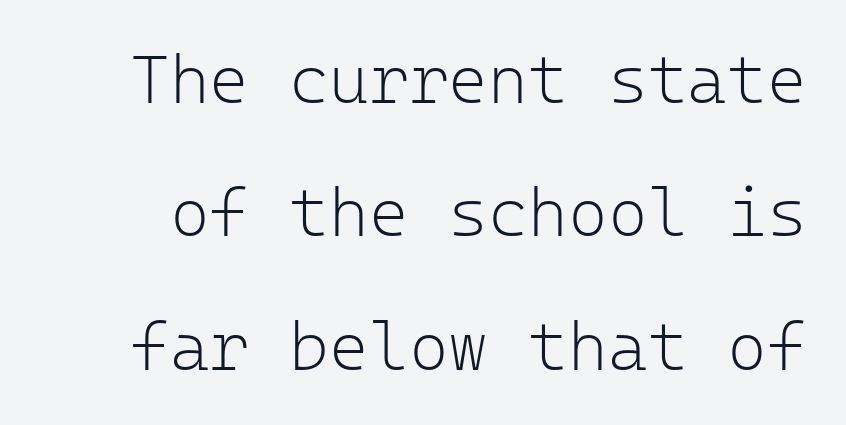
You can tell from the bare stems that sans-serif type was used. The face used here is monospaced, like something from a code editor. The specimen omits any rule beneath the text block's lines. Between one letter and the next there's only the usual sliver of space. No letter is thick-stroked: the sample isn't bold. Ordinary non-slanted type is in use.
